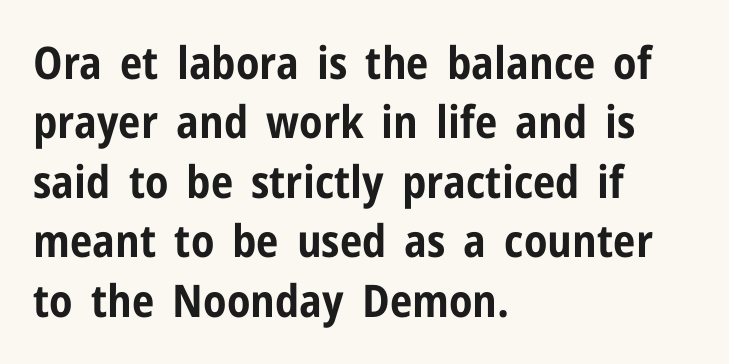
Beneath every word, the page is bare. Horizontal bands of white between lines are of average thickness. If you drew a line through each stem, it would be perfectly vertical. Nobody touched the tracking dial on this one. The ragged edge is on the right, which tells us the setting is flush left. The type family on display is of the sans-serif kind.
